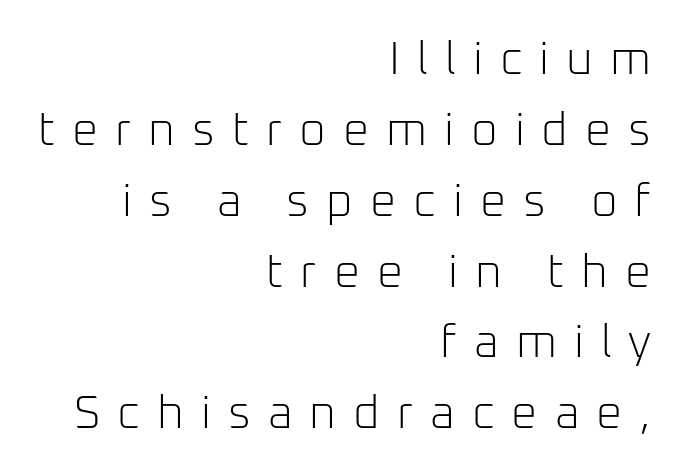
{"serif": "no", "italic": "no", "bold": "no", "weight": "light", "width": "normal", "stroke_contrast": "low", "x_height": "medium", "monospaced": "no", "underline": "no", "align": "right", "line_spacing": "normal", "line_spacing_ratio": 1.54, "letter_spacing": "wide", "letter_spacing_em": 0.37, "glyph_px": 46}
